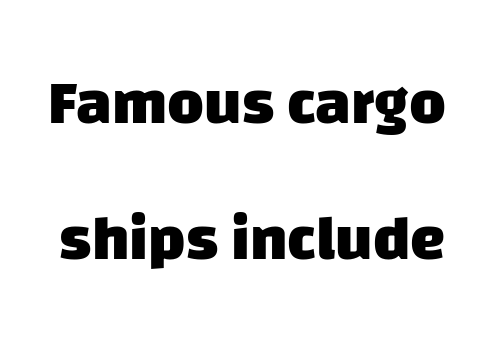
Q: Is the text bold? A: Yes.
Q: Is the typeface a serif or a sans-serif typeface? A: Sans-serif.
Q: Is the text underlined? A: No.
Q: Is the spacing between letters normal or unusually wide? A: Normal.
Q: Is the spacing between lines tight, normal or loose? A: Loose.
Q: Width (condensed, normal, or wide)? A: Normal.
Q: Stroke contrast? A: Low.
Q: x-height? A: Large.
Q: Monospaced? A: No.
